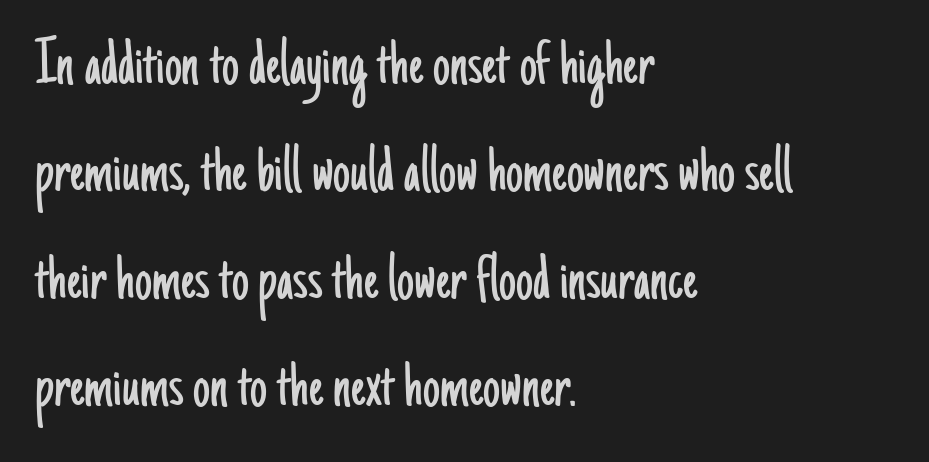
The image shows 68 px light, condensed sans-serif type, upright; set left-aligned, normal line spacing (1.58x), normal letter spacing, not underlined; low stroke contrast and a small x-height.
